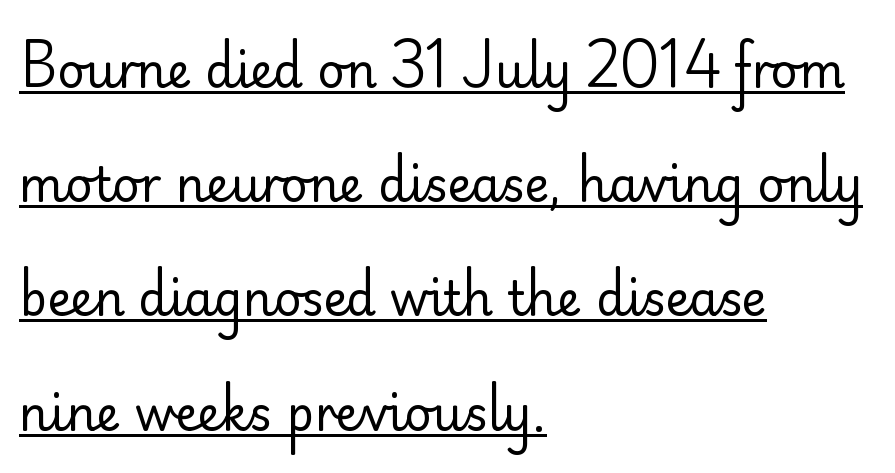
{"serif": "no", "italic": "no", "bold": "no", "weight": "regular", "width": "normal", "stroke_contrast": "low", "x_height": "small", "monospaced": "no", "underline": "yes", "align": "left", "line_spacing": "loose", "line_spacing_ratio": 2.43, "letter_spacing": "normal", "letter_spacing_em": 0.0, "glyph_px": 47}
